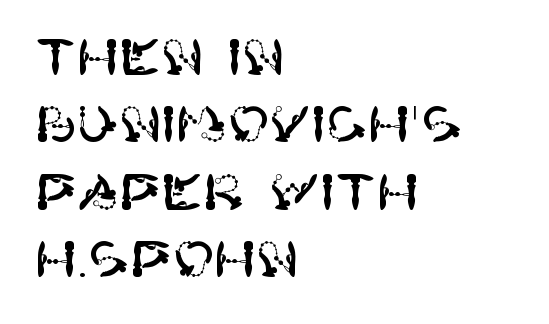
These lines are composed in type without serifs. Each row of text sits above clean, open space. One-word summary of the alignment: left. Nothing unusual about the tracking: characters are spaced as the font intends. Does the lettering tilt? It doesn't — this is upright.
